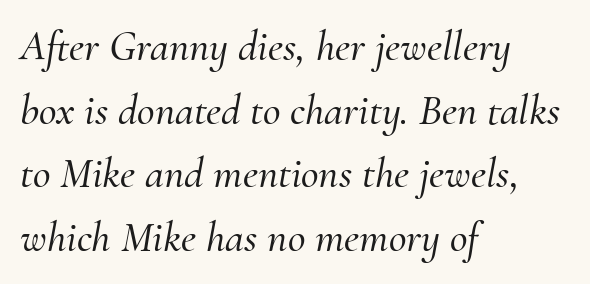
The image shows 43 px serif type, italic (leaning right); set left-aligned, normal line spacing (1.48x), normal letter spacing, not underlined; medium stroke contrast and a small x-height.
